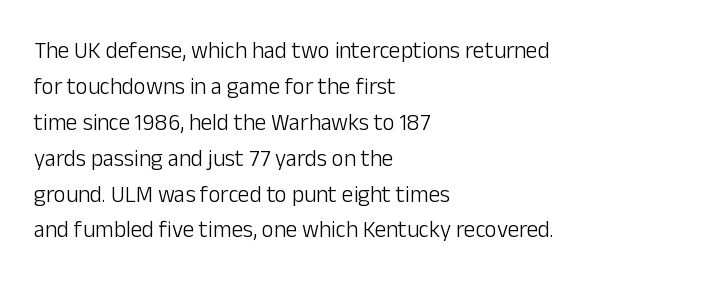
{"italic": "no", "bold": "no", "underline": "no", "align": "left", "line_spacing": "normal", "line_spacing_ratio": 1.56, "letter_spacing": "normal", "letter_spacing_em": 0.0, "glyph_px": 23}
